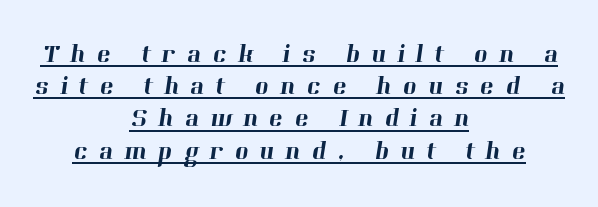
Q: Is the text underlined? A: Yes.
Q: How is the paragraph aligned? A: Centered.
Q: Is the spacing between letters normal or unusually wide? A: Unusually wide.
